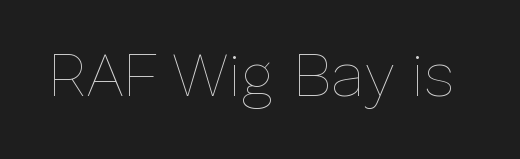
When letters stand straight like this, we call the style roman or upright. A typesetter would call this proportional, since set widths differ per character. There is no visible air inserted between adjacent glyphs. Only glyphs here, with clear space below each row.
